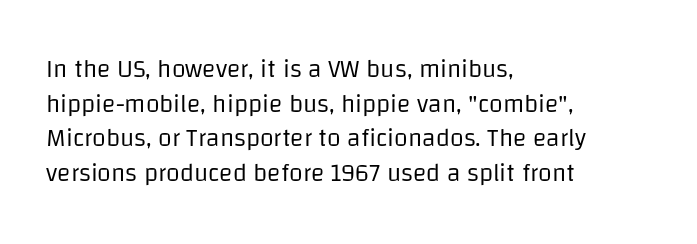
Q: Is the text bold? A: No.
Q: Is the text italic (slanted)? A: No, it is upright.
Q: Is the text underlined? A: No.
Q: How is the paragraph aligned? A: Left-aligned.
Q: Is the spacing between letters normal or unusually wide? A: Normal.
Q: Is the spacing between lines tight, normal or loose? A: Normal.
